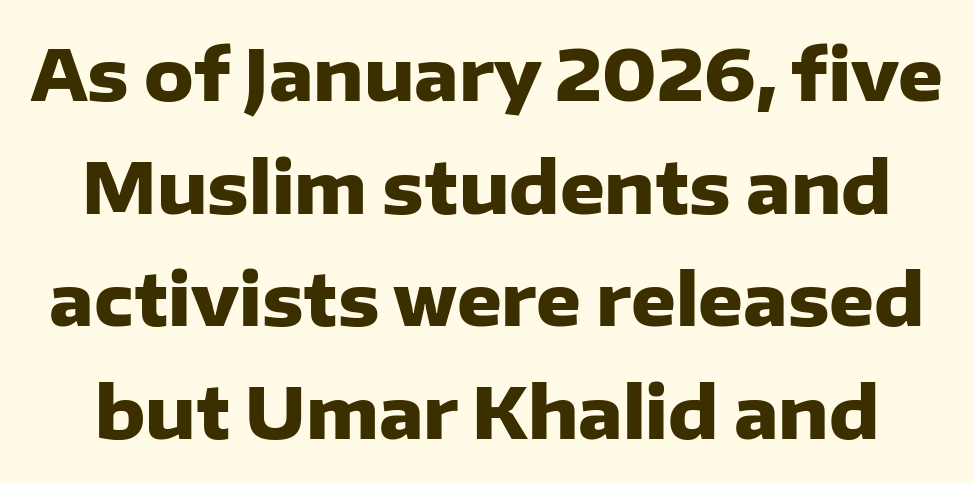
The image shows 70 px heavy sans-serif type, upright; set normal line spacing (1.61x), normal letter spacing, not underlined; low stroke contrast and a medium x-height.
